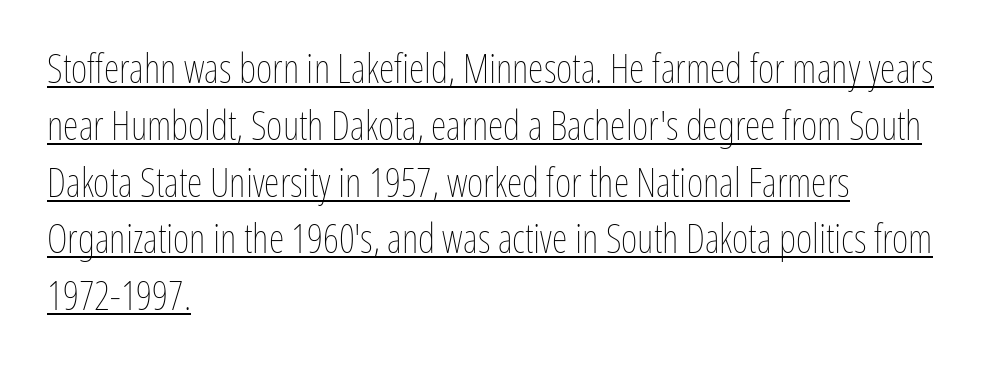
{"italic": "no", "bold": "no", "weight": "thin", "width": "condensed", "stroke_contrast": "low", "x_height": "medium", "monospaced": "no", "underline": "yes", "align": "left", "line_spacing": "normal", "line_spacing_ratio": 1.42, "letter_spacing": "normal", "letter_spacing_em": 0.0, "glyph_px": 40}
